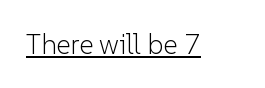
{"serif": "no", "italic": "no", "bold": "no", "weight": "light", "width": "normal", "stroke_contrast": "low", "x_height": "medium", "monospaced": "no", "underline": "yes", "letter_spacing": "normal", "letter_spacing_em": 0.0, "glyph_px": 28}
